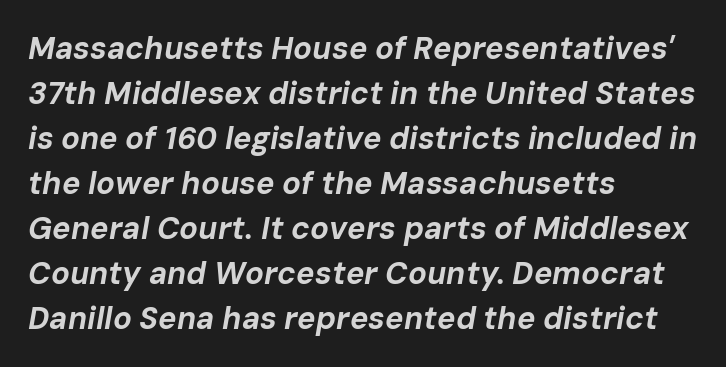
Q: Is the text bold? A: Yes.
Q: Is the text italic (slanted)? A: Yes, it leans right by about 10 degrees.
Q: Is the text underlined? A: No.
Q: How is the paragraph aligned? A: Left-aligned.
Q: Is the spacing between letters normal or unusually wide? A: Normal.
Q: Is the spacing between lines tight, normal or loose? A: Normal.
Q: Width (condensed, normal, or wide)? A: Normal.
Q: Stroke contrast? A: Low.
Q: x-height? A: Medium.
Q: Monospaced? A: No.
